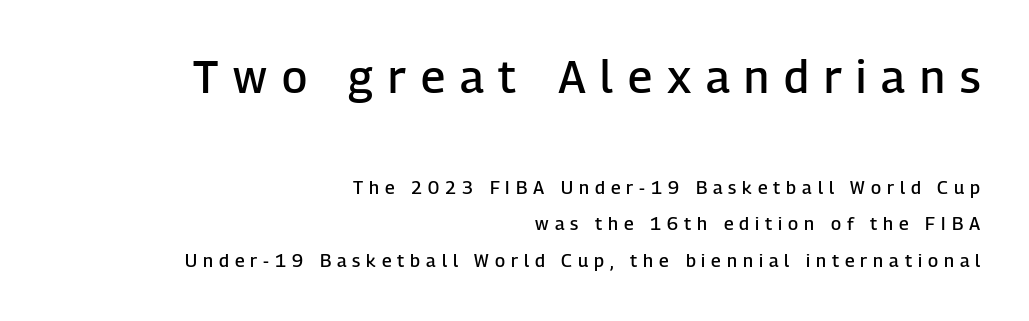
Examine the stroke ends and you'll find no serifs. Varying glyph widths throughout — classic text-font behaviour. Has an underline been added? It has not. These lines carry some extra weight — a demibold, not a full bold.
